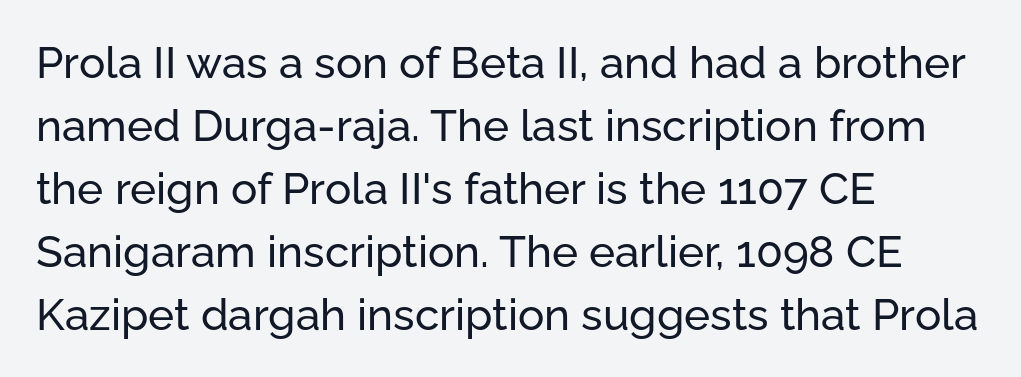
{"serif": "no", "italic": "no", "width": "normal", "stroke_contrast": "low", "x_height": "medium", "monospaced": "no", "underline": "no", "align": "left", "line_spacing": "normal", "line_spacing_ratio": 1.43, "letter_spacing": "normal", "letter_spacing_em": 0.0, "glyph_px": 44}
